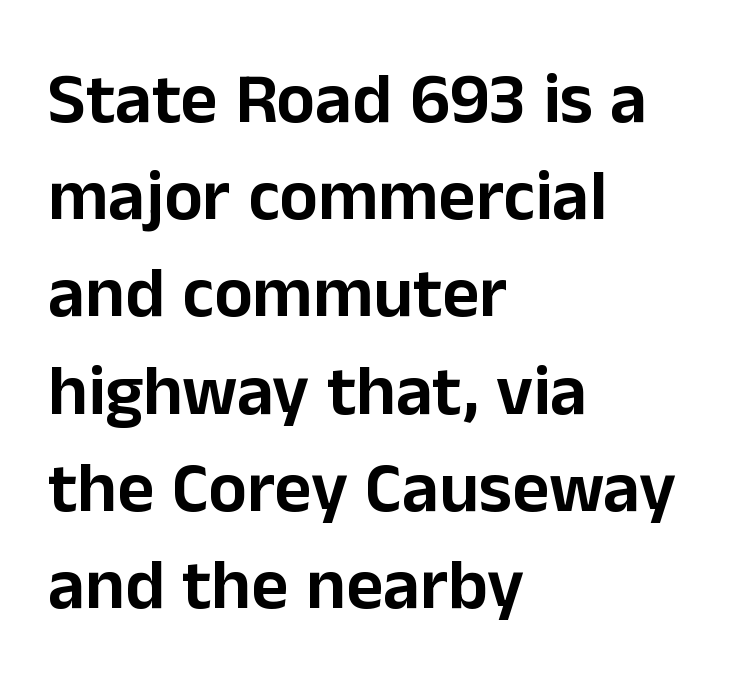
{"serif": "no", "italic": "no", "width": "normal", "stroke_contrast": "low", "x_height": "medium", "monospaced": "no", "underline": "no", "align": "left", "line_spacing": "normal", "line_spacing_ratio": 1.35, "letter_spacing": "normal", "letter_spacing_em": 0.0, "glyph_px": 72}
